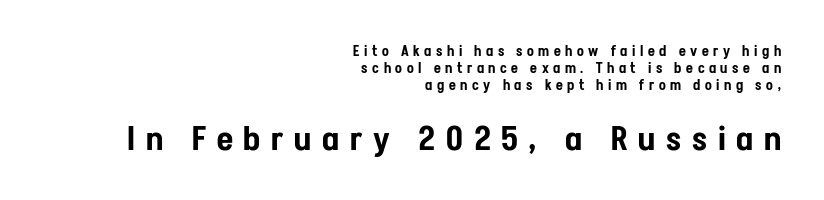
The rendering shows plain stroke endings on the letterforms — a sans-serif design. The letterforms stand isolated, each surrounded by extra space. You could not count columns in this text — the font is proportionally spaced. Descender tails drop into unmarked territory. Italic: no, the glyphs are upright roman. Look at the glyph heights: the lower group is clearly the bigger setting.
